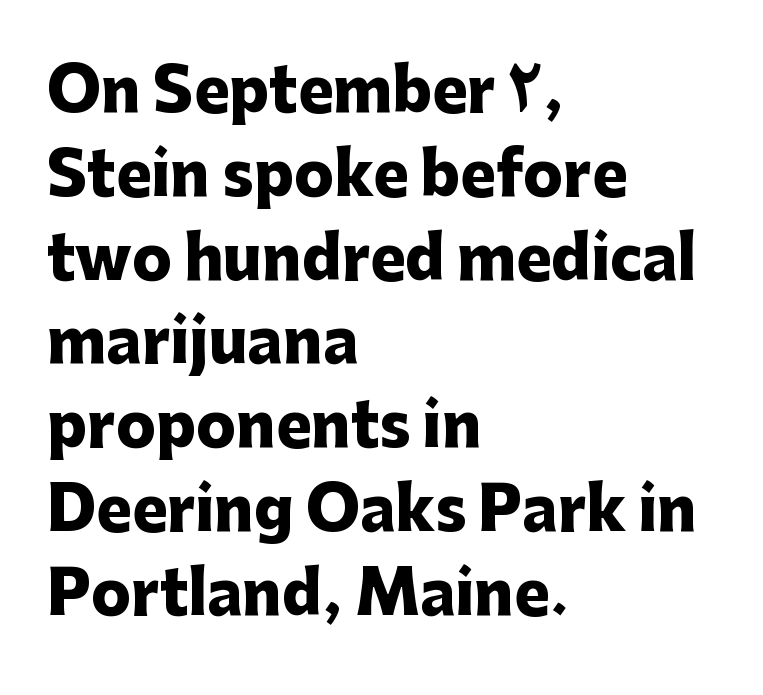
The image shows 59 px heavy sans-serif type, upright; set left-aligned, normal line spacing (1.42x), normal letter spacing, not underlined; low stroke contrast and a medium x-height.
